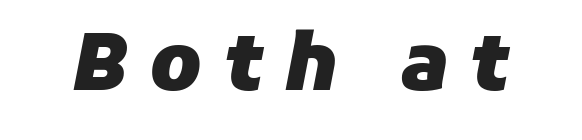
The image shows 79 px heavy type, italic (leaning right); set unusually wide letter spacing (+0.27 em), not underlined; low stroke contrast and a medium x-height.
